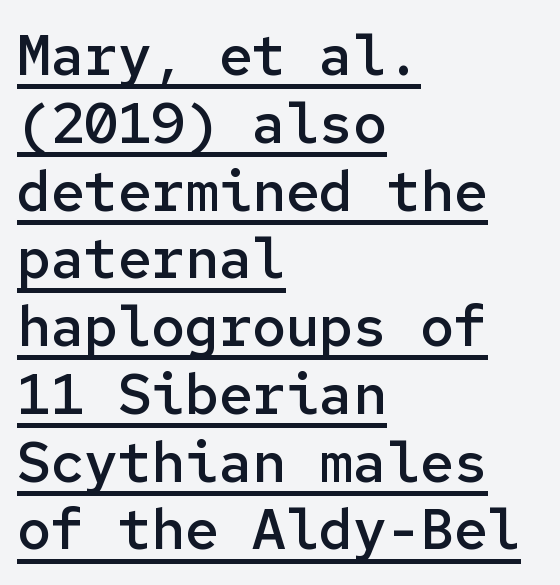
{"serif": "no", "italic": "no", "bold": "semi", "weight": "semibold", "width": "normal", "stroke_contrast": "low", "x_height": "medium", "monospaced": "yes", "underline": "yes", "align": "left", "line_spacing_ratio": 1.21, "letter_spacing": "normal", "letter_spacing_em": 0.0, "glyph_px": 56}
